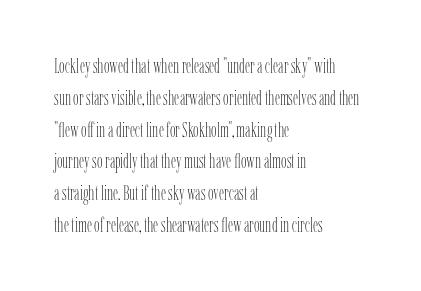
{"italic": "no", "bold": "no", "underline": "no", "align": "left", "line_spacing": "normal", "line_spacing_ratio": 1.59, "letter_spacing": "normal", "letter_spacing_em": 0.0, "glyph_px": 20}
